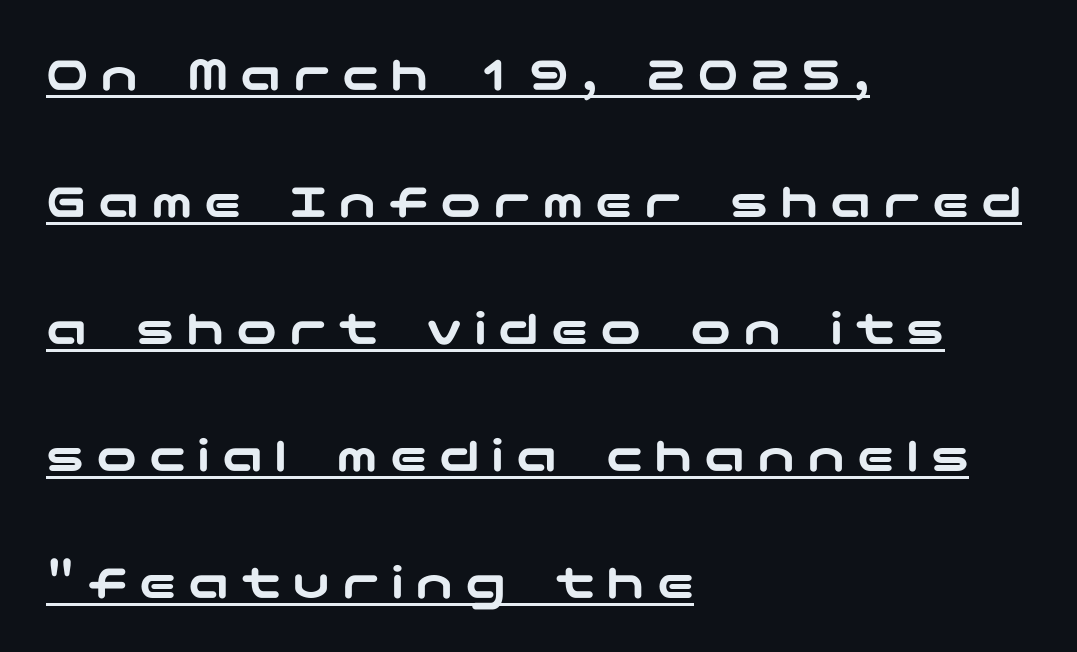
The gaps between neighbouring characters are conspicuously large. Alignment: flush left. These lines are composed in type without serifs. In designer terms, the underline attribute is active on this setting. The rendering uses a large line-height, opening up the rows. A typesetter would mark this as roman, not italic.
